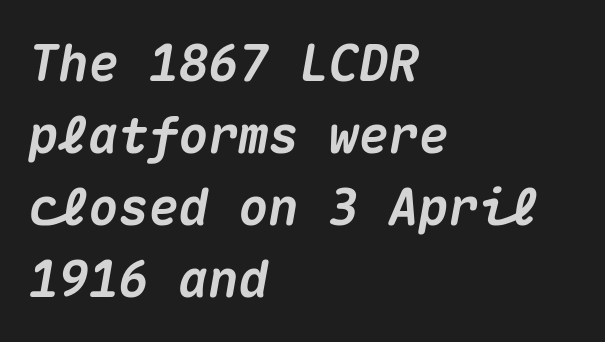
Beneath every word, the page is bare. Spacing verdict: monospaced, one width for all characters. Layout note: lines flush left. Caption: bold face, heavy strokes.
